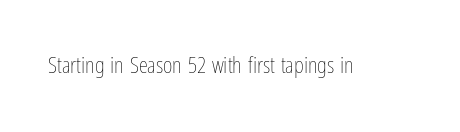
Q: Is the text bold? A: No.
Q: Is the text italic (slanted)? A: No, it is upright.
Q: Is the text underlined? A: No.
Q: Is the spacing between letters normal or unusually wide? A: Normal.
